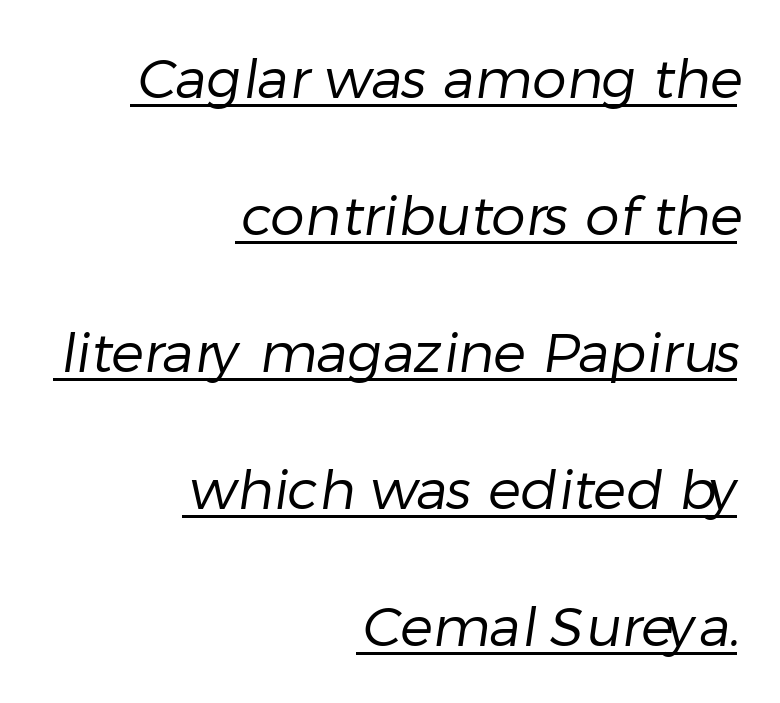
The compositor pushed each line to the right boundary. This is sans-serif lettering, the kind often seen on screens and signage. Compared with a typical body face, this is equally light or lighter still. The line-height multiplier appears high, well above default.
